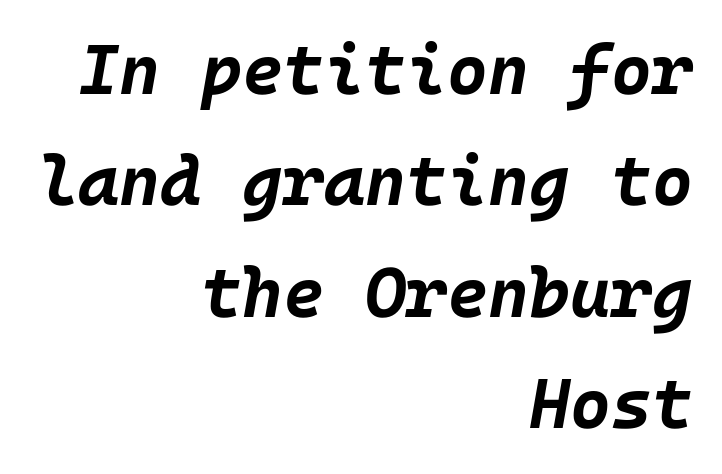
The zone under the glyphs is completely vacant. Reading down the block, your eye finds every line finishing at a fixed right position. These lines carry a lot of weight — the face is fully bold. Looking at the ascenders, they clearly lean. Horizontal bands of white between lines are of average thickness.
